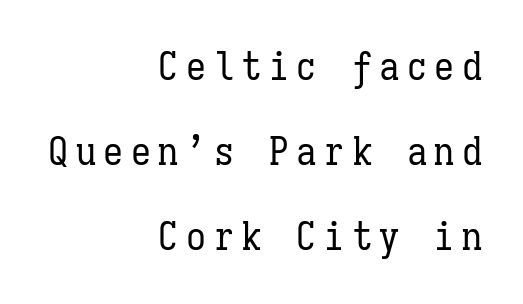
{"italic": "no", "bold": "no", "weight": "regular", "width": "condensed", "stroke_contrast": "low", "x_height": "medium", "monospaced": "yes", "underline": "no", "align": "right", "line_spacing": "loose", "line_spacing_ratio": 2.13, "glyph_px": 40}
